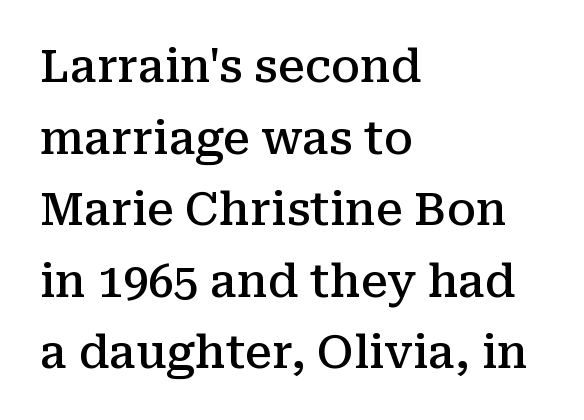
The image shows 45 px semibold serif type, upright; set left-aligned, normal line spacing (1.59x), normal letter spacing, not underlined; medium stroke contrast and a medium x-height.
